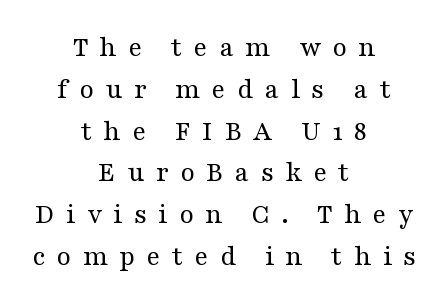
Alignment: centered. The space directly below the letters is spotless. These lines are rendered in a variable-pitch font. The glyphs in this specimen are seriffed. A typesetter would call this leading conventional body-copy spacing.
